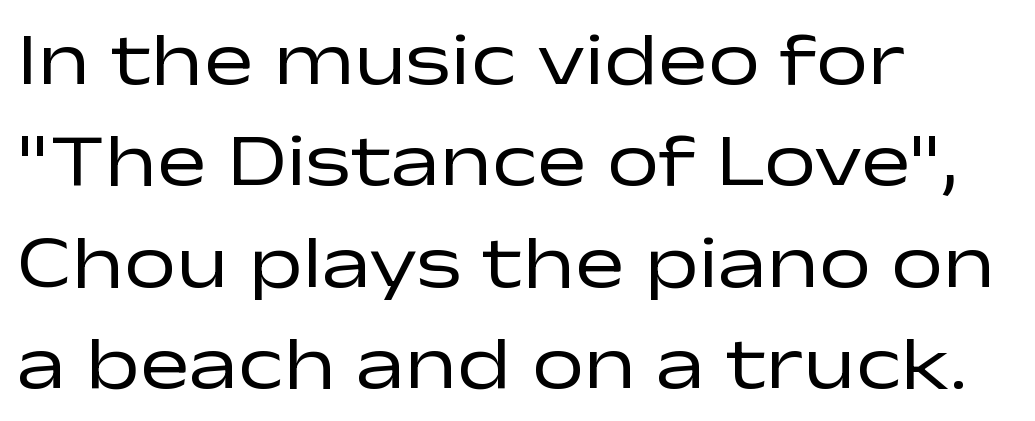
Think of a printed novel: that variable character pitch is what you see here. A classic flush-left, rag-right setting is used for this passage. Look at the tracking — it's just the regular setting, nothing added. Compared with typical paragraphs, the rows here are spaced about the same.
